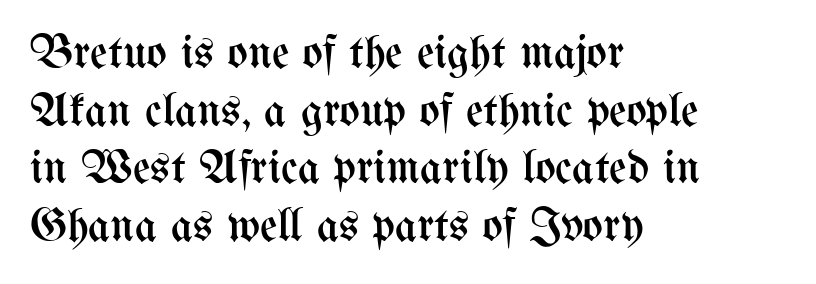
Q: Is the text bold? A: No.
Q: Is the text italic (slanted)? A: No, it is upright.
Q: Is the text underlined? A: No.
Q: How is the paragraph aligned? A: Left-aligned.
Q: Is the spacing between letters normal or unusually wide? A: Normal.
Q: Width (condensed, normal, or wide)? A: Condensed.
Q: Stroke contrast? A: Medium.
Q: x-height? A: Medium.
Q: Monospaced? A: No.
